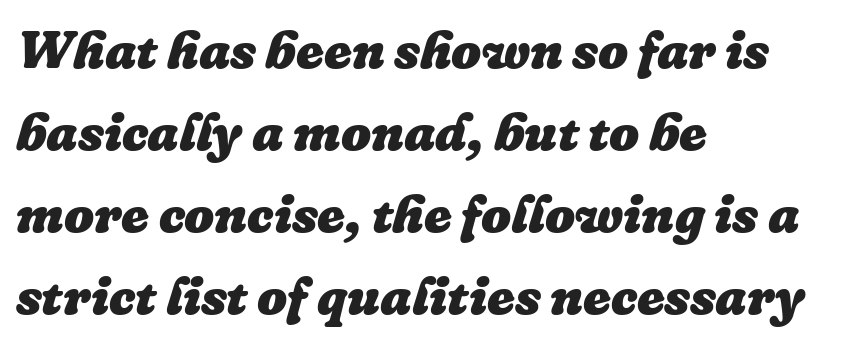
{"italic": "yes", "lean": "right", "slant_degrees": 16, "bold": "yes", "weight": "heavy", "width": "normal", "stroke_contrast": "low", "x_height": "medium", "monospaced": "no", "underline": "no", "align": "left", "line_spacing": "normal", "line_spacing_ratio": 1.55, "letter_spacing": "normal", "letter_spacing_em": 0.0, "glyph_px": 53}
